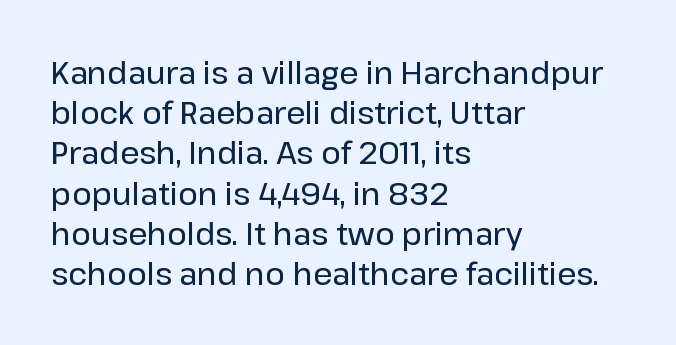
{"serif": "no", "italic": "no", "width": "normal", "stroke_contrast": "low", "x_height": "medium", "monospaced": "no", "underline": "no", "align": "left", "line_spacing": "normal", "line_spacing_ratio": 1.34, "letter_spacing": "normal", "letter_spacing_em": 0.0, "glyph_px": 30}
